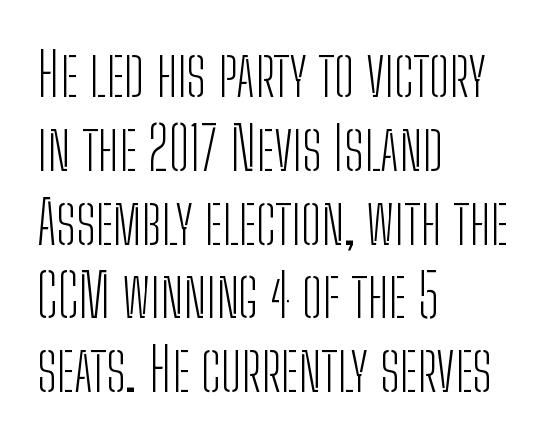
The image shows 60 px light, condensed sans-serif type, upright; set left-aligned, line spacing 1.23x, normal letter spacing, not underlined; low stroke contrast and a medium x-height.
